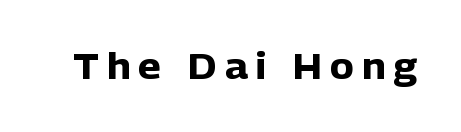
This rendering features lettering with no underline. These lines carry a lot of weight — the face is fully bold. The font's upright variant was chosen for this text. This sample has the flowing, uneven cadence of proportional lettering.
